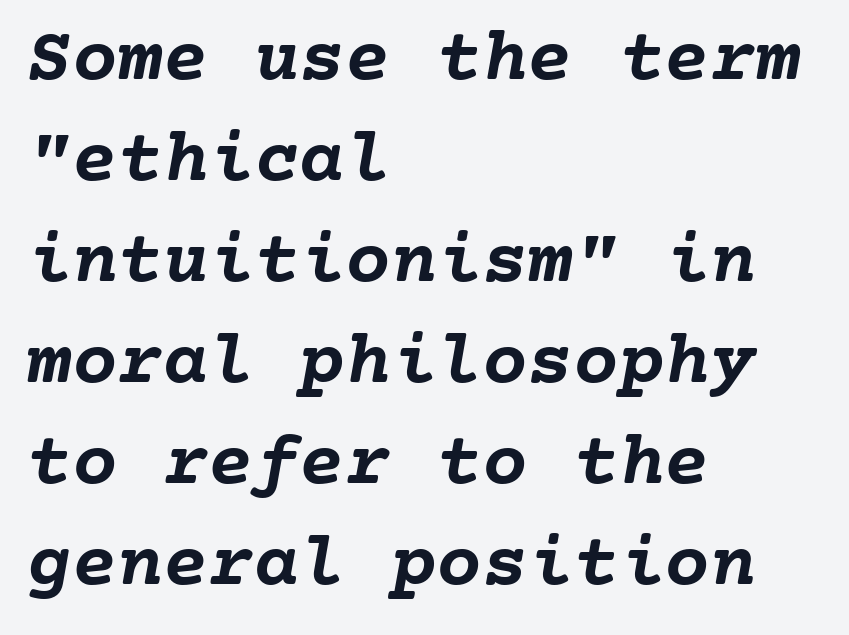
The image shows 76 px semibold type, monospaced; set left-aligned, normal line spacing (1.33x), normal letter spacing, not underlined; low stroke contrast and a medium x-height.
